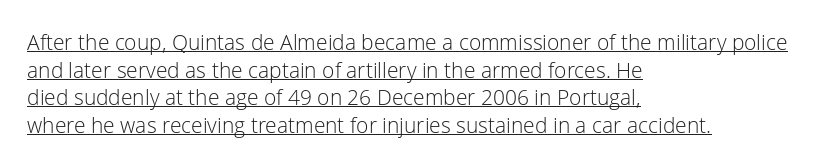
Here the glyphs are tracked normally, forming tight word shapes. This is underlined copy, the kind a proofreader might mark for attention. Posture: vertical. Notice how the passage keeps a crisp vertical edge on the left only.
